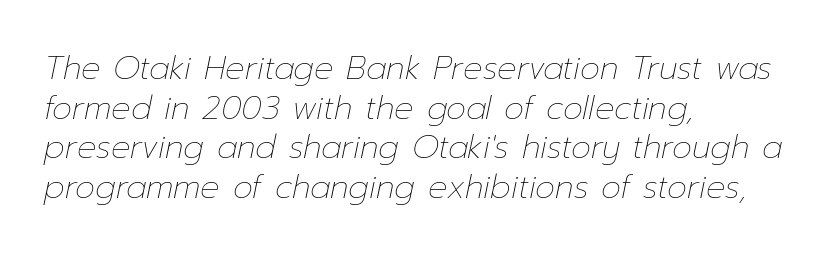
Q: Is the text bold? A: No.
Q: Is the text italic (slanted)? A: Yes, it leans right by about 12 degrees.
Q: Is the text underlined? A: No.
Q: How is the paragraph aligned? A: Left-aligned.
Q: Is the spacing between letters normal or unusually wide? A: Normal.
Q: Width (condensed, normal, or wide)? A: Normal.
Q: Stroke contrast? A: Low.
Q: x-height? A: Medium.
Q: Monospaced? A: No.
